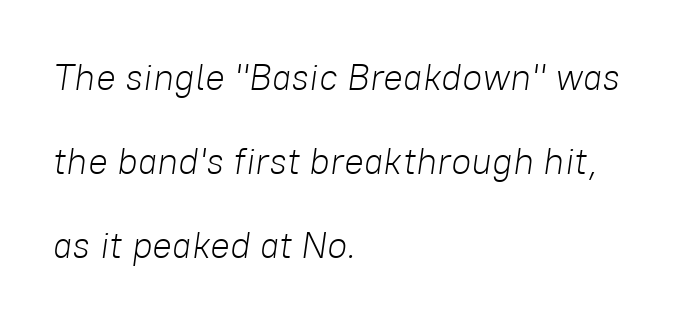
The image shows 37 px light type, italic (leaning right); set left-aligned, loose line spacing (2.27x), normal letter spacing, not underlined; low stroke contrast and a medium x-height.
